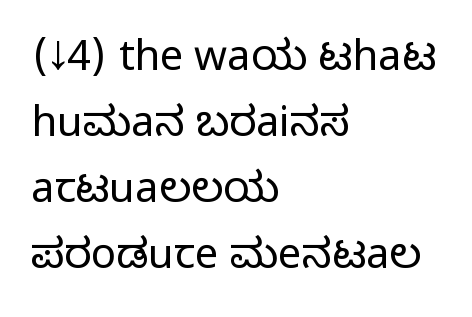
Does the type have serifs? No, each stem ends abruptly. The vertical gap from one line to the next is medium. The face used here is rendered with its standard letterfit. Plain, unruled lines of type. This sample has the flowing, uneven cadence of proportional lettering. All the whitespace from short lines collects on the right.
